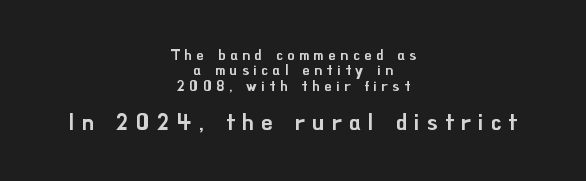
Q: Is the text italic (slanted)? A: No, it is upright.
Q: Is the text underlined? A: No.
Q: How is the paragraph aligned? A: Centered.
Q: Is the spacing between letters normal or unusually wide? A: Unusually wide.
Q: Is the spacing between lines tight, normal or loose? A: Tight.
Q: Which block of text is set in a larger size, the first (top) or the second (bottom)? A: The second (bottom) one.
